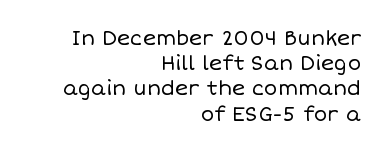
{"italic": "no", "bold": "no", "underline": "no", "align": "right", "line_spacing": "normal", "line_spacing_ratio": 1.26, "letter_spacing": "normal", "letter_spacing_em": 0.0, "glyph_px": 20}
